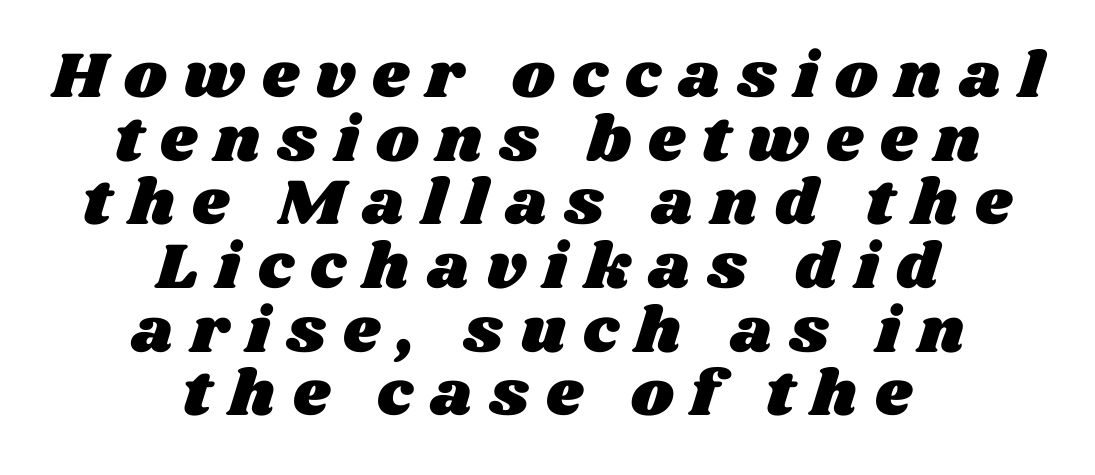
Q: Is the text underlined? A: No.
Q: How is the paragraph aligned? A: Centered.
Q: Is the spacing between letters normal or unusually wide? A: Unusually wide.
Q: Is the spacing between lines tight, normal or loose? A: Tight.
Q: Width (condensed, normal, or wide)? A: Wide.
Q: Stroke contrast? A: Medium.
Q: x-height? A: Large.
Q: Monospaced? A: No.
